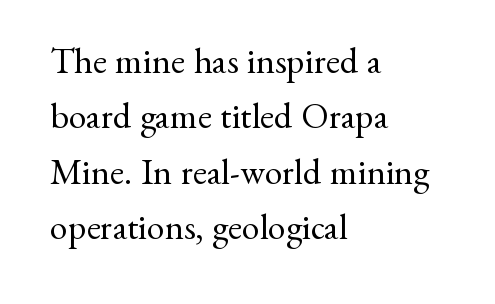
The image shows 36 px regular-weight serif type, upright; set left-aligned, normal line spacing (1.54x), normal letter spacing, not underlined; medium stroke contrast and a small x-height.
